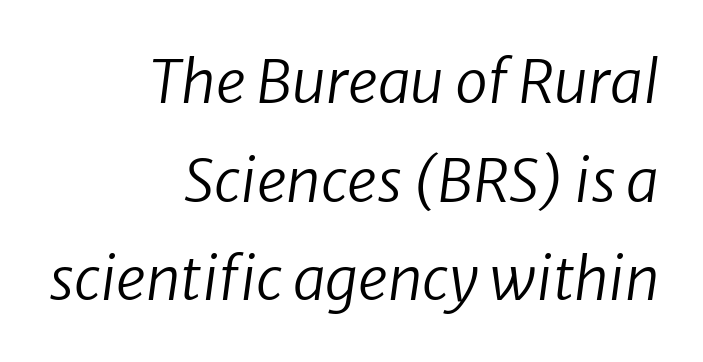
The image shows 59 px regular-weight type, italic (leaning right); set right-aligned, normal line spacing (1.67x), normal letter spacing, not underlined; low stroke contrast and a medium x-height.
